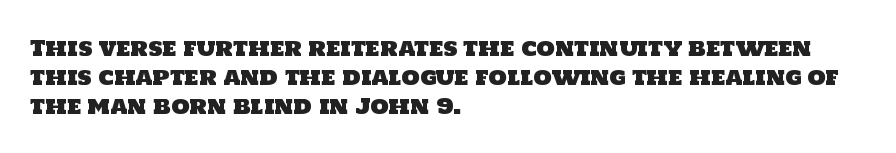
Successive baselines arrive at the customary interval. The gap between lines stays unmarked. The setting favours the left margin, as ordinary paragraphs usually do. This rendering leaves character spacing at its baseline value.
